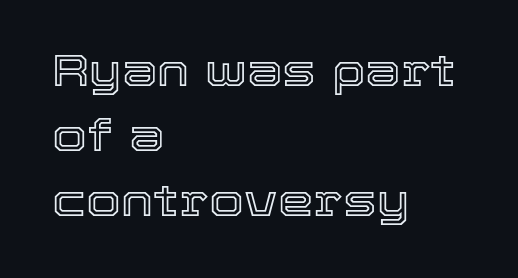
The image shows 45 px text type, upright; set left-aligned, normal line spacing (1.45x), normal letter spacing, not underlined; a medium x-height.
